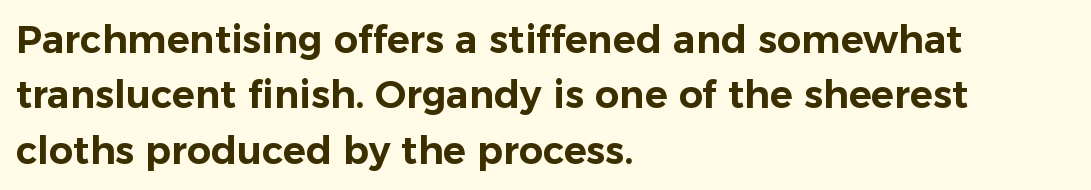
Q: Is the text italic (slanted)? A: No, it is upright.
Q: Is the typeface a serif or a sans-serif typeface? A: Sans-serif.
Q: Is the text underlined? A: No.
Q: How is the paragraph aligned? A: Left-aligned.
Q: Is the spacing between letters normal or unusually wide? A: Normal.
Q: Is the spacing between lines tight, normal or loose? A: Normal.
Q: Width (condensed, normal, or wide)? A: Normal.
Q: Stroke contrast? A: Low.
Q: x-height? A: Medium.
Q: Monospaced? A: No.
